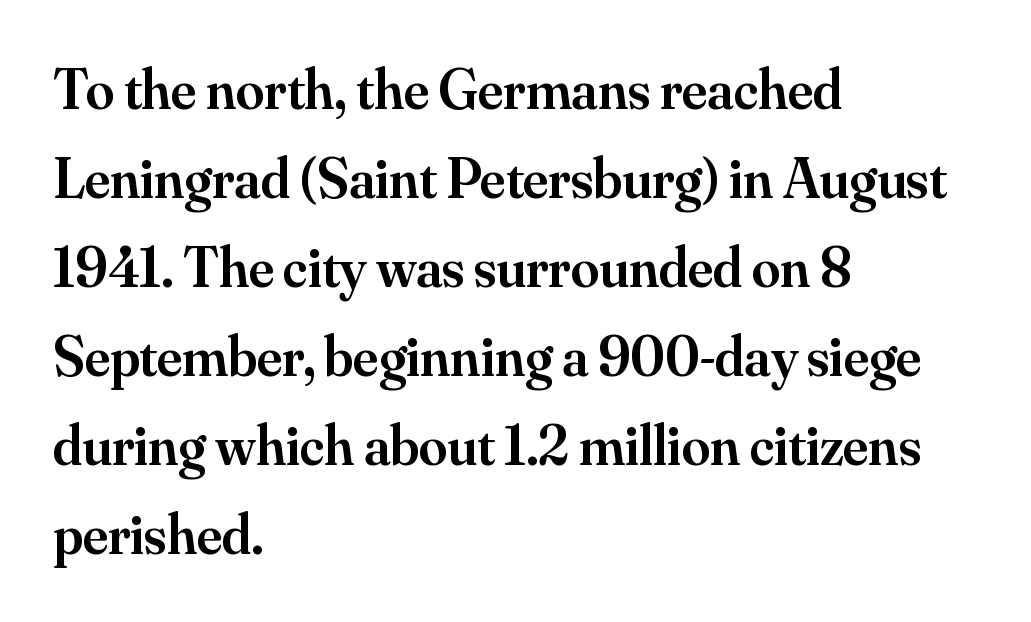
The image shows 57 px semibold serif type, upright; set left-aligned, normal line spacing (1.56x), normal letter spacing, not underlined; medium stroke contrast and a small x-height.
